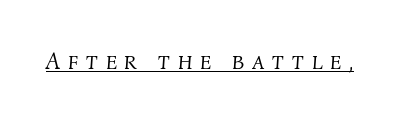
{"italic": "yes", "lean": "right", "slant_degrees": 4, "bold": "no", "underline": "yes", "letter_spacing": "wide", "letter_spacing_em": 0.32, "glyph_px": 24}
